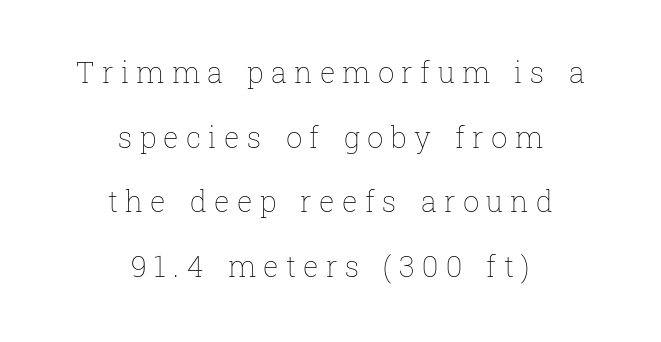
{"italic": "no", "bold": "no", "weight": "thin", "width": "normal", "stroke_contrast": "low", "x_height": "medium", "monospaced": "no", "underline": "no", "align": "center", "line_spacing": "loose", "line_spacing_ratio": 2.23, "letter_spacing": "wide", "letter_spacing_em": 0.25, "glyph_px": 29}
